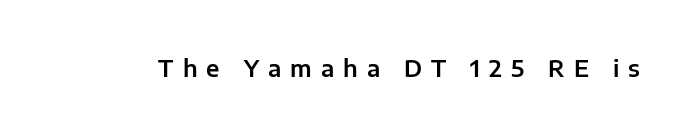
The image shows 23 px text type, upright; set unusually wide letter spacing (+0.39 em), not underlined.
